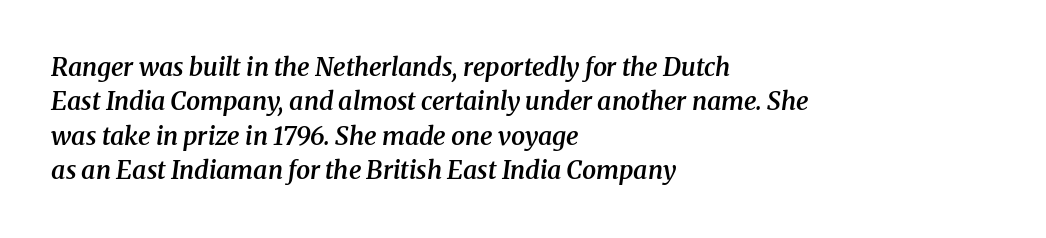
A somewhat darkened texture: the type is semibold rather than bold. The strip under each line holds only bare page. How would I describe the line gaps? Plain and ordinary. Is the letter spacing exaggerated? No — it looks like the ordinary default. The lines in this sample share a left origin and differ only in where they stop.
